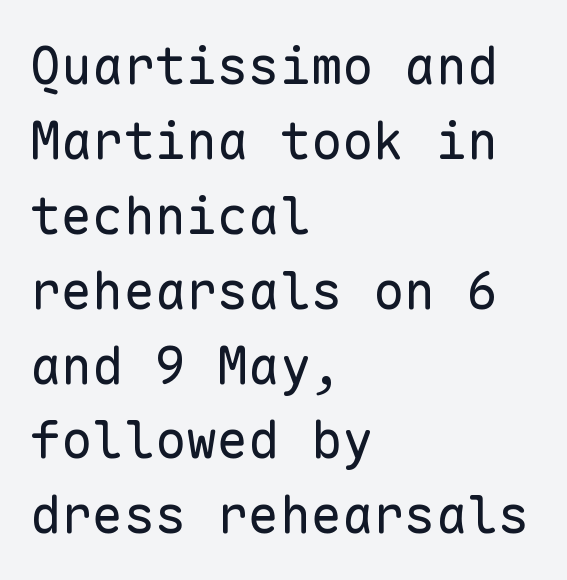
{"serif": "no", "italic": "no", "bold": "no", "weight": "regular", "width": "normal", "stroke_contrast": "low", "x_height": "medium", "monospaced": "yes", "underline": "no", "align": "left", "line_spacing": "normal", "line_spacing_ratio": 1.44, "letter_spacing": "normal", "letter_spacing_em": 0.0, "glyph_px": 52}
